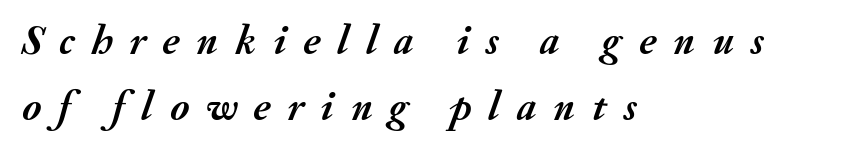
Q: Is the text bold? A: Yes.
Q: Is the text italic (slanted)? A: Yes, it leans right by about 20 degrees.
Q: Is the text underlined? A: No.
Q: How is the paragraph aligned? A: Left-aligned.
Q: Is the spacing between letters normal or unusually wide? A: Unusually wide.
Q: Is the spacing between lines tight, normal or loose? A: Normal.
Q: Width (condensed, normal, or wide)? A: Normal.
Q: Stroke contrast? A: Medium.
Q: x-height? A: Small.
Q: Monospaced? A: No.
